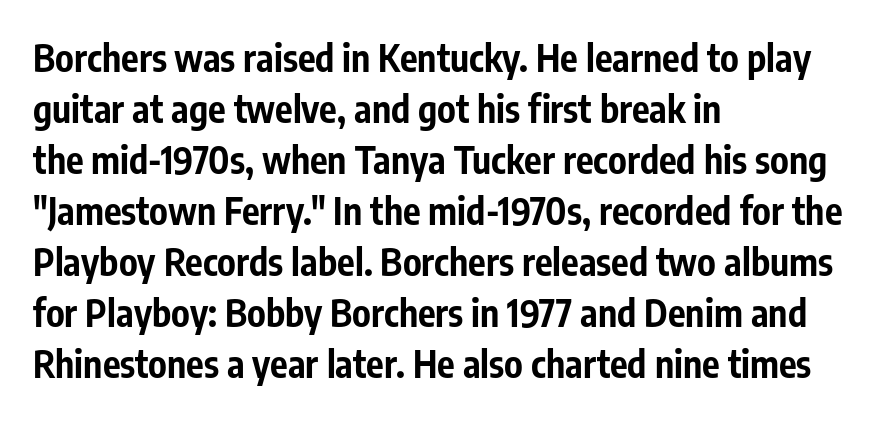
Q: Is the text bold? A: Yes.
Q: Is the text italic (slanted)? A: No, it is upright.
Q: Is the typeface a serif or a sans-serif typeface? A: Sans-serif.
Q: Is the text underlined? A: No.
Q: How is the paragraph aligned? A: Left-aligned.
Q: Is the spacing between letters normal or unusually wide? A: Normal.
Q: Is the spacing between lines tight, normal or loose? A: Normal.
Q: Width (condensed, normal, or wide)? A: Condensed.
Q: Stroke contrast? A: Low.
Q: x-height? A: Medium.
Q: Monospaced? A: No.
